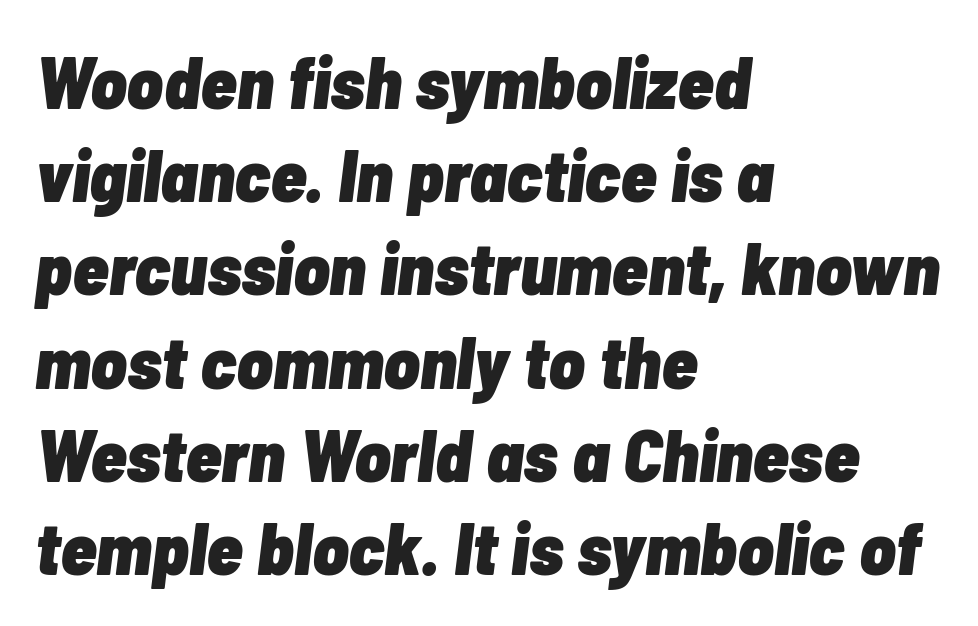
The image shows 74 px heavy, condensed type, italic (leaning right); set left-aligned, normal line spacing (1.26x), normal letter spacing, not underlined; low stroke contrast and a medium x-height.
